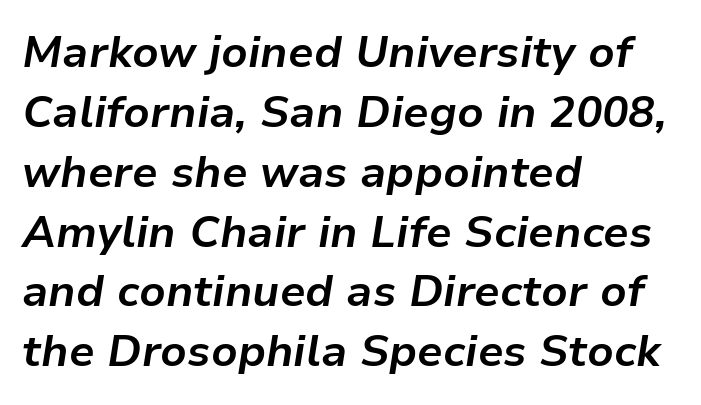
Q: Is the text bold? A: Yes.
Q: Is the text italic (slanted)? A: Yes, it leans right by about 9 degrees.
Q: Is the text underlined? A: No.
Q: How is the paragraph aligned? A: Left-aligned.
Q: Is the spacing between letters normal or unusually wide? A: Normal.
Q: Is the spacing between lines tight, normal or loose? A: Normal.
Q: Width (condensed, normal, or wide)? A: Normal.
Q: Stroke contrast? A: Low.
Q: x-height? A: Medium.
Q: Monospaced? A: No.
